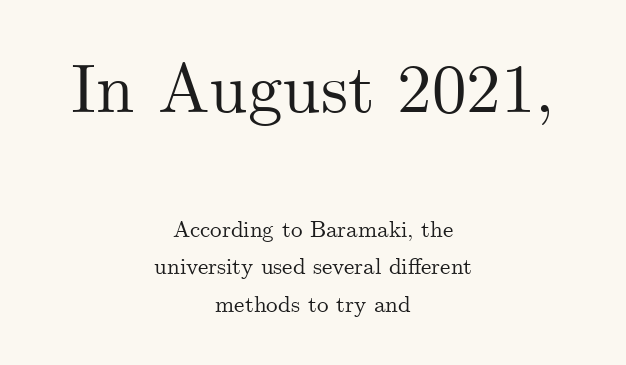
Q: Is the text italic (slanted)? A: No, it is upright.
Q: Is the typeface a serif or a sans-serif typeface? A: Serif.
Q: Is the text underlined? A: No.
Q: How is the paragraph aligned? A: Centered.
Q: Is the spacing between letters normal or unusually wide? A: Normal.
Q: Is the spacing between lines tight, normal or loose? A: Normal.
Q: Which block of text is set in a larger size, the first (top) or the second (bottom)? A: The first (top) one.
Q: Width (condensed, normal, or wide)? A: Normal.
Q: Stroke contrast? A: Medium.
Q: x-height? A: Small.
Q: Monospaced? A: No.
